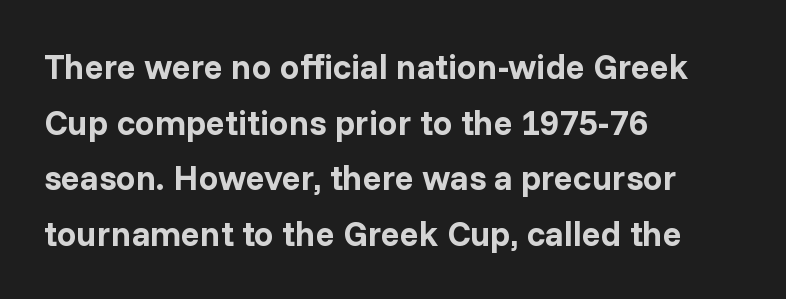
{"serif": "no", "italic": "no", "bold": "yes", "weight": "bold", "width": "normal", "stroke_contrast": "low", "x_height": "medium", "monospaced": "no", "underline": "no", "align": "left", "line_spacing": "normal", "line_spacing_ratio": 1.59, "letter_spacing": "normal", "letter_spacing_em": 0.0, "glyph_px": 35}
